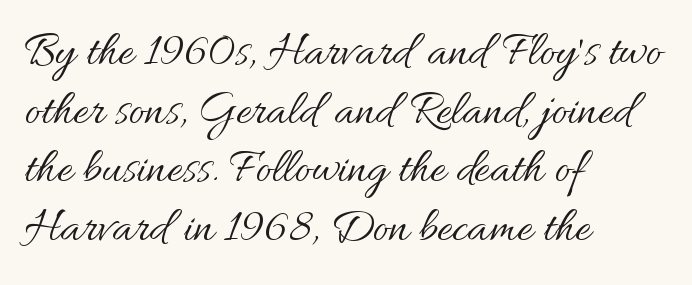
{"bold": "no", "weight": "regular", "width": "normal", "stroke_contrast": "medium", "x_height": "small", "monospaced": "no", "underline": "no", "align": "left", "line_spacing_ratio": 1.22, "letter_spacing": "normal", "letter_spacing_em": 0.0, "glyph_px": 48}
